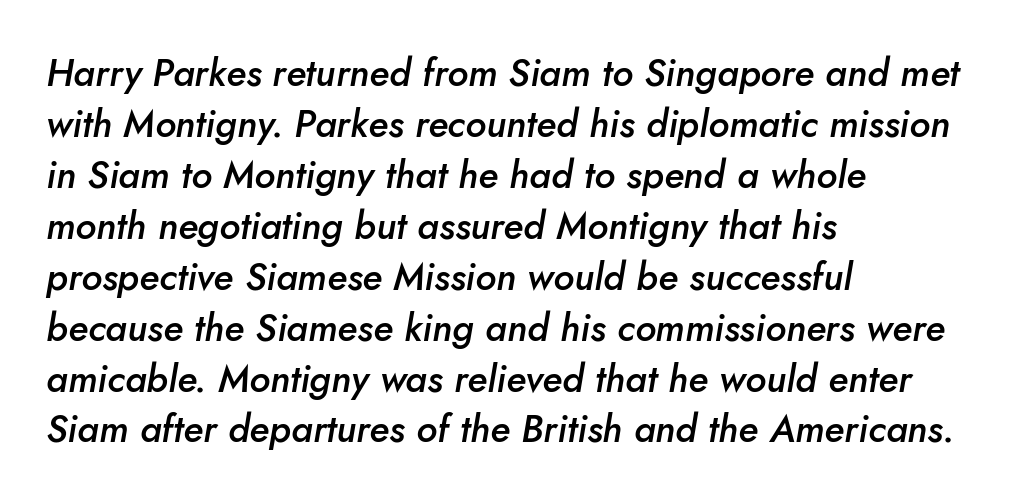
{"italic": "yes", "lean": "right", "slant_degrees": 10, "bold": "semi", "weight": "semibold", "width": "normal", "stroke_contrast": "low", "x_height": "small", "monospaced": "no", "underline": "no", "align": "left", "line_spacing": "normal", "line_spacing_ratio": 1.34, "letter_spacing": "normal", "letter_spacing_em": 0.0, "glyph_px": 38}
